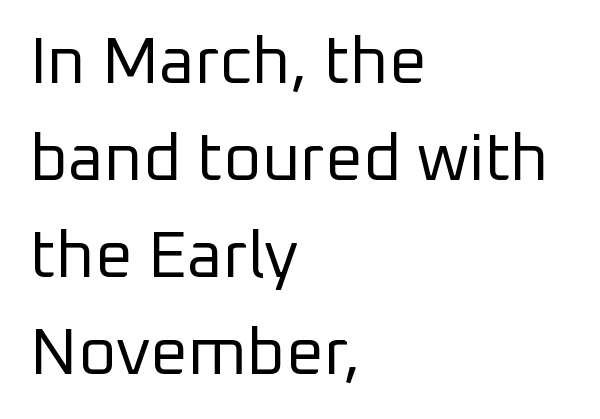
The font family rendered here belongs to the sans-serif group. The lines are quadded left. The strokes are not fattened; the text isn't bold. Baseline-to-baseline distance is the conventional proportion of letter height. The letters sit at their default tracking, neither squeezed nor spread. Posture: straight, roman, zero tilt.
